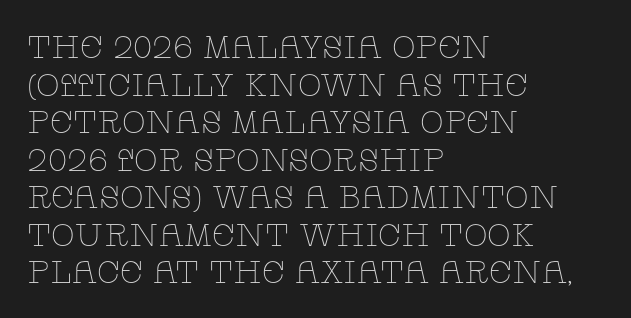
Q: Is the text bold? A: No.
Q: Is the text italic (slanted)? A: No, it is upright.
Q: Is the typeface a serif or a sans-serif typeface? A: Serif.
Q: Is the text underlined? A: No.
Q: How is the paragraph aligned? A: Left-aligned.
Q: Is the spacing between letters normal or unusually wide? A: Normal.
Q: Width (condensed, normal, or wide)? A: Wide.
Q: Stroke contrast? A: Low.
Q: x-height? A: Large.
Q: Monospaced? A: No.
